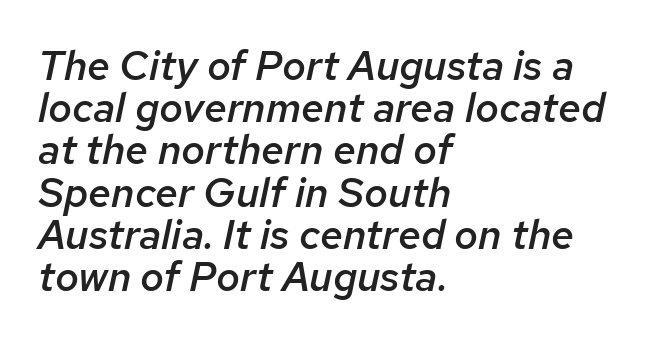
Q: Is the text bold? A: Semi-bold.
Q: Is the text italic (slanted)? A: Yes, it leans right by about 12 degrees.
Q: Is the text underlined? A: No.
Q: How is the paragraph aligned? A: Left-aligned.
Q: Is the spacing between letters normal or unusually wide? A: Normal.
Q: Is the spacing between lines tight, normal or loose? A: Tight.
Q: Width (condensed, normal, or wide)? A: Normal.
Q: Stroke contrast? A: Low.
Q: x-height? A: Medium.
Q: Monospaced? A: No.
